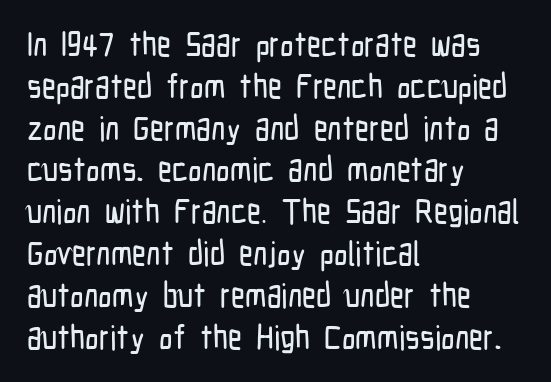
Q: Is the text italic (slanted)? A: No, it is upright.
Q: Is the typeface a serif or a sans-serif typeface? A: Sans-serif.
Q: Is the text underlined? A: No.
Q: How is the paragraph aligned? A: Left-aligned.
Q: Is the spacing between letters normal or unusually wide? A: Normal.
Q: Width (condensed, normal, or wide)? A: Condensed.
Q: Stroke contrast? A: Low.
Q: x-height? A: Medium.
Q: Monospaced? A: No.
